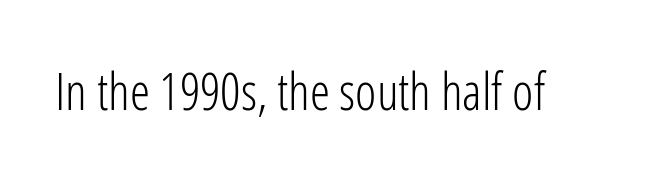
The image shows 51 px light, condensed sans-serif type, upright; set normal letter spacing, not underlined; low stroke contrast and a medium x-height.
